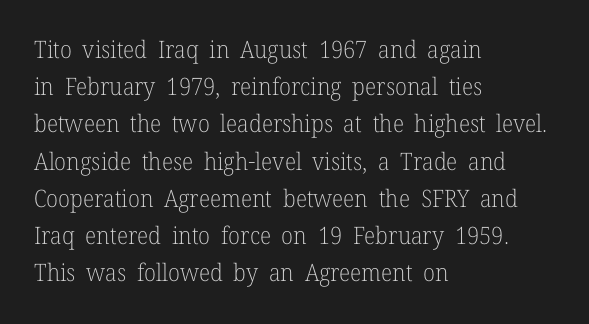
Q: Is the text bold? A: No.
Q: Is the text italic (slanted)? A: No, it is upright.
Q: Is the text underlined? A: No.
Q: How is the paragraph aligned? A: Left-aligned.
Q: Is the spacing between letters normal or unusually wide? A: Normal.
Q: Is the spacing between lines tight, normal or loose? A: Normal.
